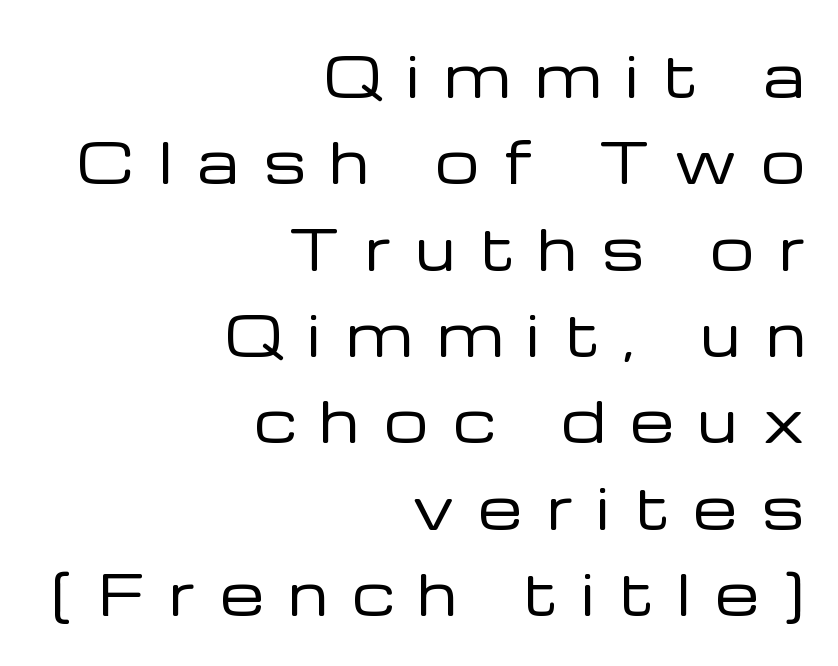
{"serif": "no", "italic": "no", "bold": "no", "weight": "regular", "width": "normal", "stroke_contrast": "low", "x_height": "medium", "monospaced": "no", "underline": "no", "align": "right", "line_spacing": "normal", "line_spacing_ratio": 1.57, "letter_spacing": "wide", "letter_spacing_em": 0.46, "glyph_px": 55}
